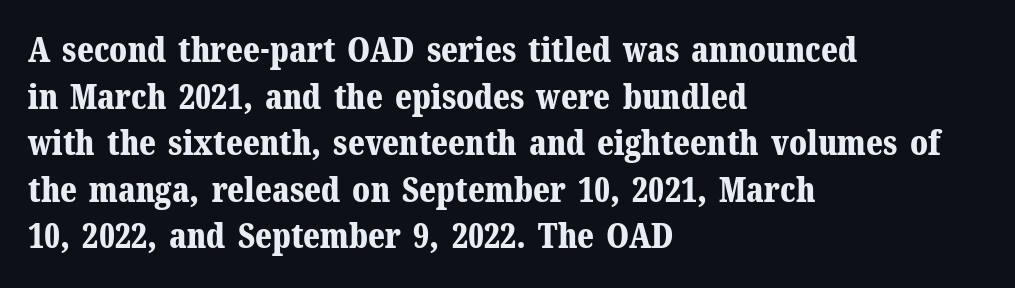
The image shows 34 px bold serif type, upright; set left-aligned, normal line spacing (1.37x), normal letter spacing, not underlined; medium stroke contrast and a medium x-height.
